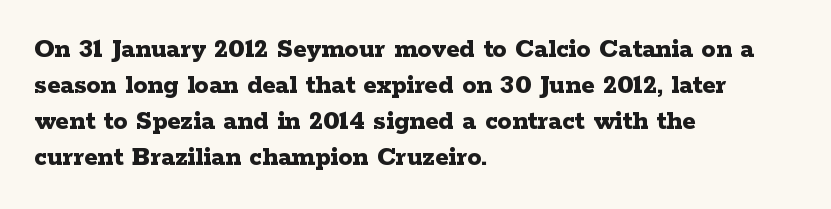
The font is running at its bold setting. Posture: vertical. Check where the strokes stop: tiny serifs finish them off. Only glyphs here, with clear space below each row. The lines in this sample share a left origin and differ only in where they stop.
